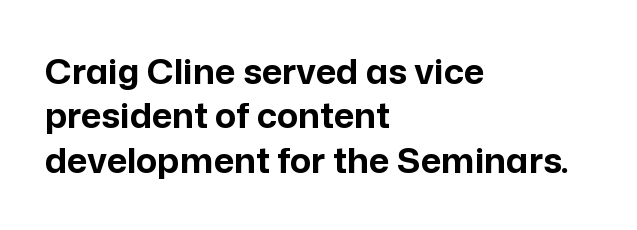
The image shows 35 px bold sans-serif type, upright; set left-aligned, normal line spacing (1.27x), normal letter spacing, not underlined; low stroke contrast and a medium x-height.
